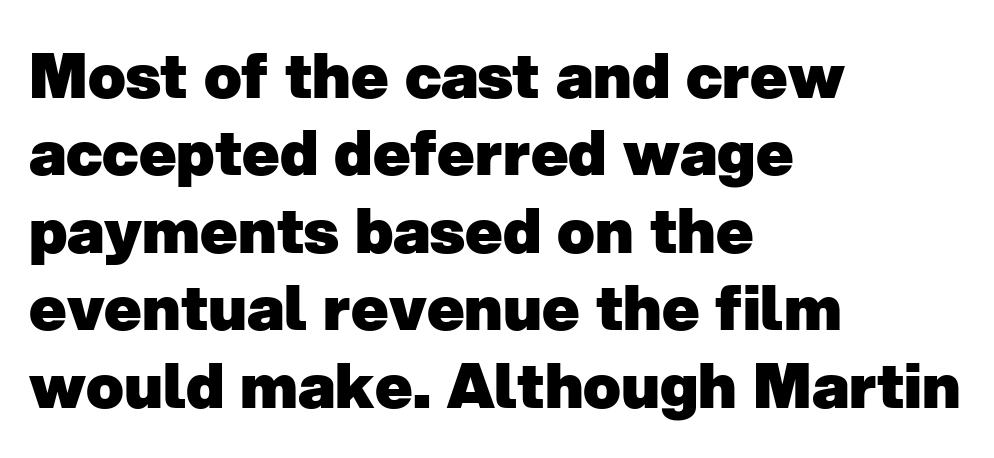
{"serif": "no", "bold": "yes", "weight": "heavy", "width": "normal", "stroke_contrast": "low", "x_height": "medium", "monospaced": "no", "underline": "no", "align": "left", "line_spacing": "normal", "line_spacing_ratio": 1.25, "letter_spacing": "normal", "letter_spacing_em": 0.0, "glyph_px": 62}
